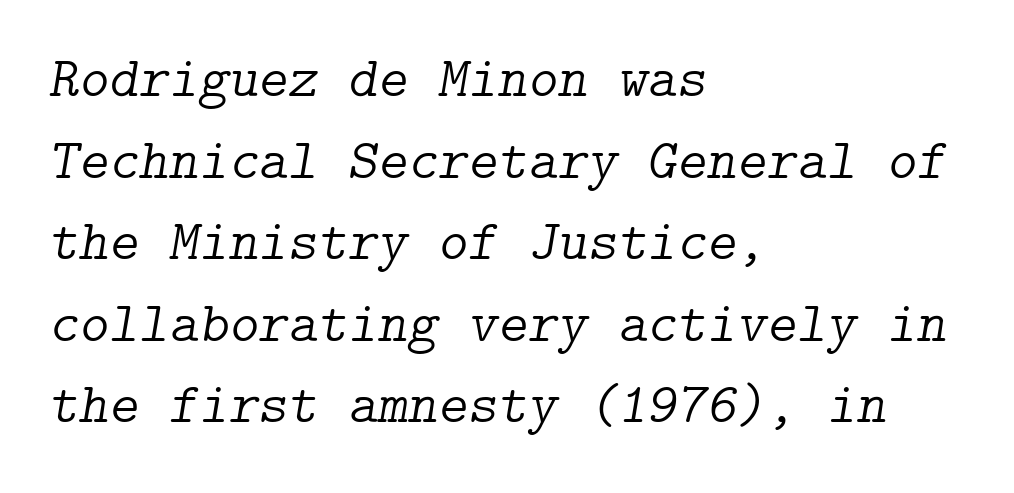
This is oblique type, the kind used for emphasis or titles. The vertical gap from one line to the next is medium. The characters display serif detailing at their extremities. What stands out about the letter spacing? Nothing — it is the standard amount. The face looks like a standard text weight, possibly lighter.
